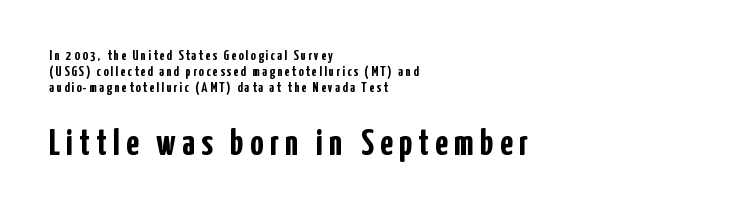
{"serif": "no", "italic": "no", "bold": "yes", "weight": "semibold", "width": "condensed", "stroke_contrast": "low", "x_height": "medium", "monospaced": "no", "underline": "no", "align": "left", "line_spacing_ratio": 1.16, "larger_block": "second", "size_ratio": 2.64, "glyph_px": 37}
